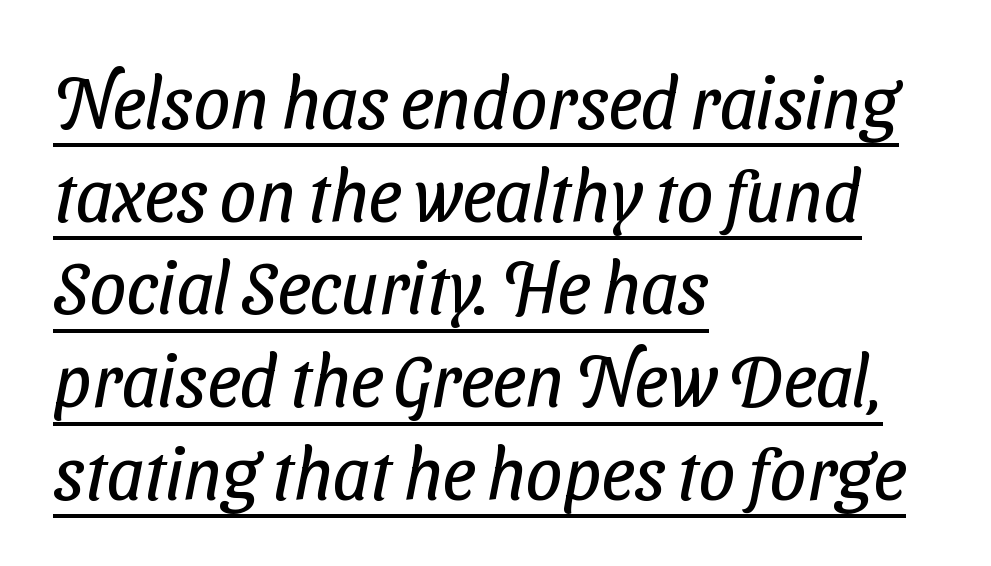
Q: Is the text bold? A: No.
Q: Is the typeface a serif or a sans-serif typeface? A: Sans-serif.
Q: Is the text underlined? A: Yes.
Q: How is the paragraph aligned? A: Left-aligned.
Q: Is the spacing between letters normal or unusually wide? A: Normal.
Q: Is the spacing between lines tight, normal or loose? A: Normal.
Q: Width (condensed, normal, or wide)? A: Condensed.
Q: Stroke contrast? A: Low.
Q: x-height? A: Medium.
Q: Monospaced? A: No.
